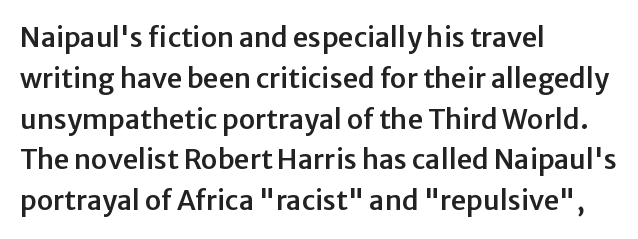
The image shows 27 px text type, upright; set left-aligned, normal line spacing (1.51x), normal letter spacing, not underlined.
